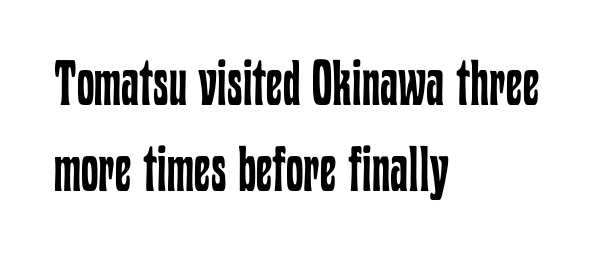
Observe the ordinary spacing: letters are neighbours, not strangers. Caption: face not bold, strokes unweighted. Character widths vary here, with narrow letters taking less room than wide ones. Visually the block forms a straight wall on the left and a jagged coastline on the right. Whoever set this chose a conventional vertical rhythm. The type sits square on the baseline with zero lean.
